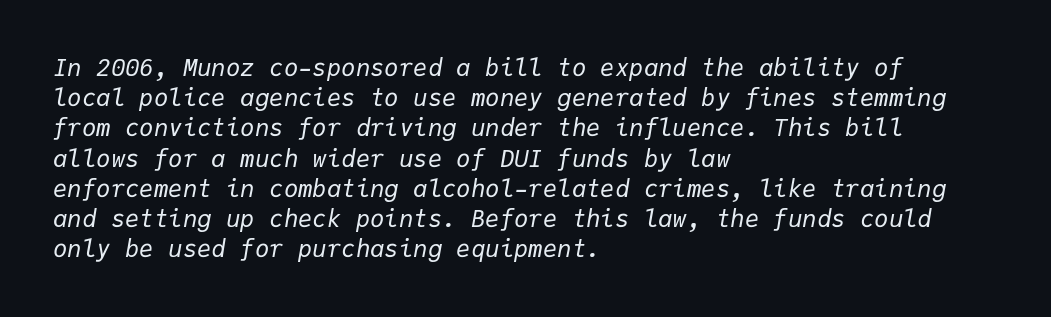
The image shows 24 px text type, italic (leaning right); set left-aligned, normal line spacing (1.26x), normal letter spacing, not underlined.
